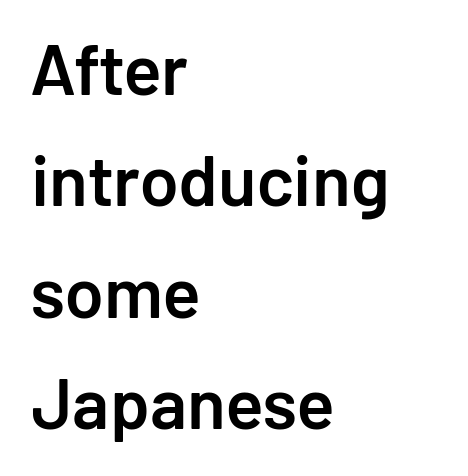
{"serif": "no", "italic": "no", "bold": "semi", "weight": "semibold", "width": "normal", "stroke_contrast": "low", "x_height": "medium", "monospaced": "no", "underline": "no", "align": "left", "line_spacing": "normal", "line_spacing_ratio": 1.57, "letter_spacing": "normal", "letter_spacing_em": 0.0, "glyph_px": 71}
